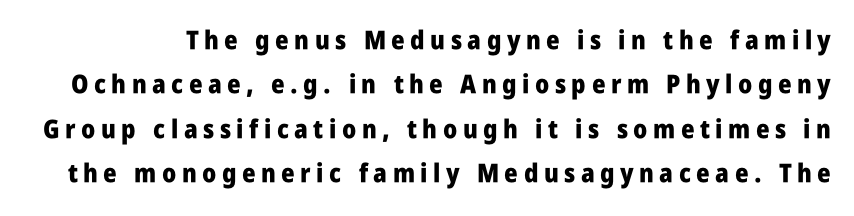
Q: Is the text bold? A: Yes.
Q: Is the text italic (slanted)? A: No, it is upright.
Q: Is the text underlined? A: No.
Q: Is the spacing between letters normal or unusually wide? A: Unusually wide.
